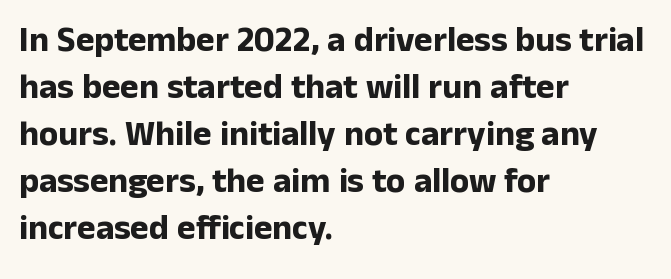
Thick stems and heavy bowls — unmistakably bold. Do the characters align in a grid? No, the font is proportional. Quick note: not italic, upright. Vertically, the passage feels balanced, rows spaced as you'd expect. These lines stack with their left ends in a neat column.
